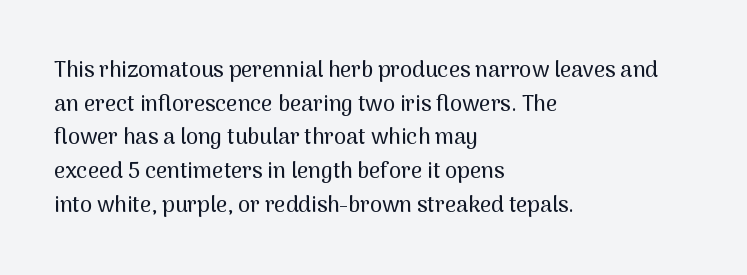
Q: Is the text italic (slanted)? A: No, it is upright.
Q: Is the text underlined? A: No.
Q: How is the paragraph aligned? A: Left-aligned.
Q: Is the spacing between letters normal or unusually wide? A: Normal.
Q: Is the spacing between lines tight, normal or loose? A: Normal.
